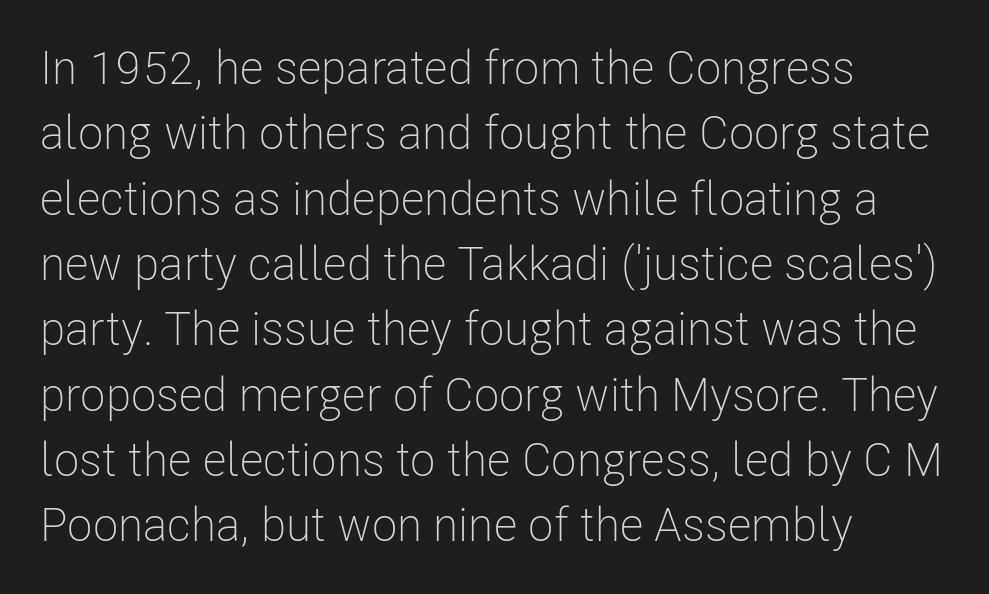
The image shows 47 px light, condensed sans-serif type, upright; set left-aligned, normal line spacing (1.39x), normal letter spacing, not underlined; low stroke contrast and a medium x-height.
